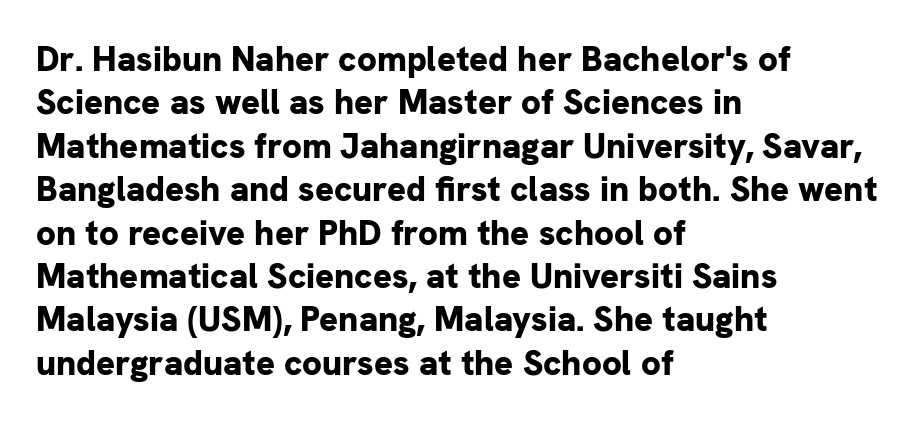
This rendering features lettering with no underline. No italicization has been applied; the sample stays upright. Default kerning and tracking; the words read as compact shapes. The characters display no serif detailing; their extremities are plain. Spacing verdict: proportional, widths tailored to each character. Heavy, bold letterforms.
